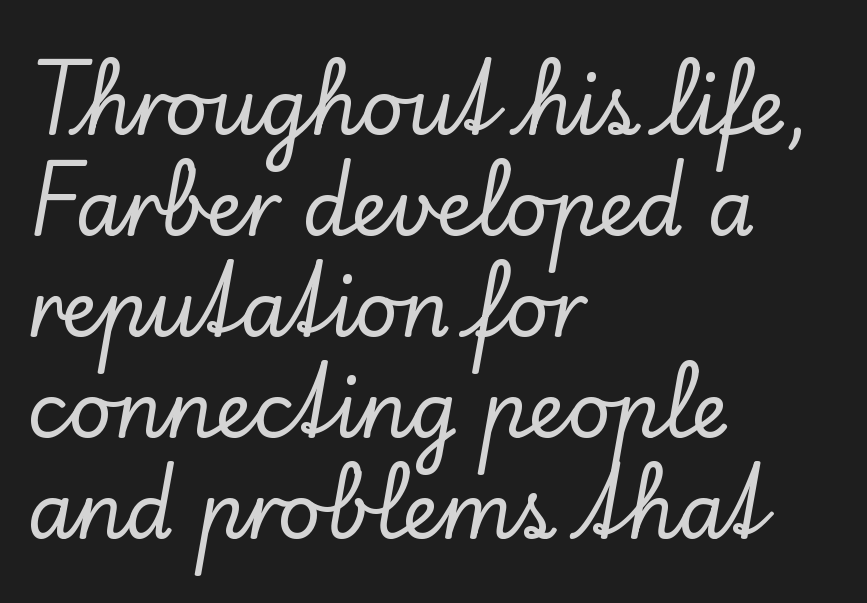
{"serif": "yes", "width": "normal", "stroke_contrast": "low", "x_height": "small", "monospaced": "no", "underline": "no", "align": "left", "line_spacing": "normal", "line_spacing_ratio": 1.33, "letter_spacing": "normal", "letter_spacing_em": 0.0, "glyph_px": 76}
